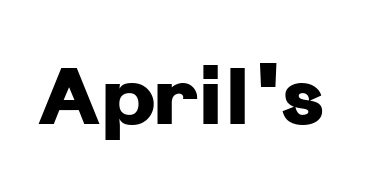
The foot of each line stays bare and open. Does the lettering tilt? It doesn't — this is upright. Note the varied advance widths — an 'i' is clearly narrower than an 'm'. The type is set solid horizontally, with unmodified tracking. How heavy is the stroke? Heavy — this is a bold.
